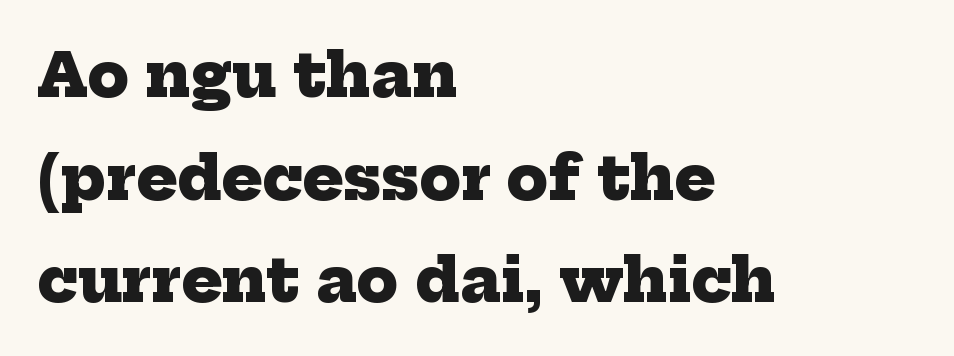
Letterform terminals end in serifs throughout the passage. Typographic density is high because the face is bold. Looks like regular typesetting: each glyph gets only the width it needs. The letters sit at their default tracking, neither squeezed nor spread. Only glyphs here, with clear space below each row. A classic flush-left, rag-right setting is used for this passage.
